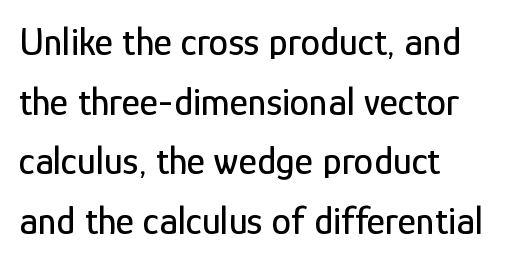
The image shows 39 px condensed sans-serif type, upright; set normal line spacing (1.53x), normal letter spacing, not underlined; low stroke contrast and a medium x-height.
